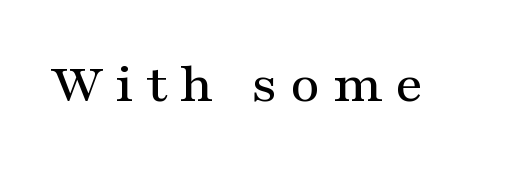
Type without underlining. The face used here is seriffed, in the tradition of book romans. A typesetter would call this heavily tracked-out type. Each letter keeps its own natural width here, so spacing adapts to shape. Italic? Not at all — the glyphs are vertical.
